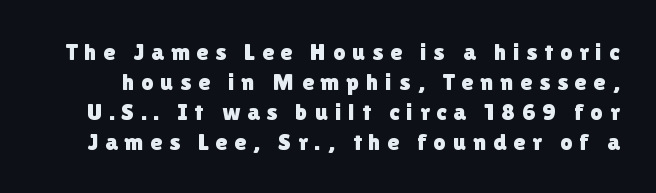
The face used here is rendered with a markedly widened letterfit. Words float on clear page, feet unadorned. No italicization has been applied; the sample stays upright. Honestly, the row spacing looks completely unremarkable.
